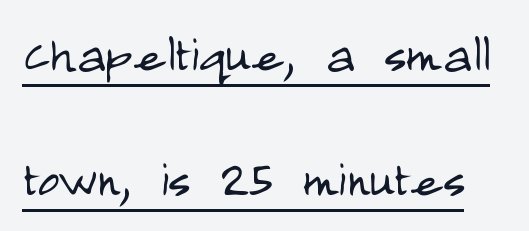
Vertically, the passage feels expansive, rows floating well apart. The font family rendered here belongs to the sans-serif group. Designer's note — italics off, roman on. A quiet, ordinary-to-light weight characterises the typeface. Looks like regular typesetting: each glyph gets only the width it needs.
